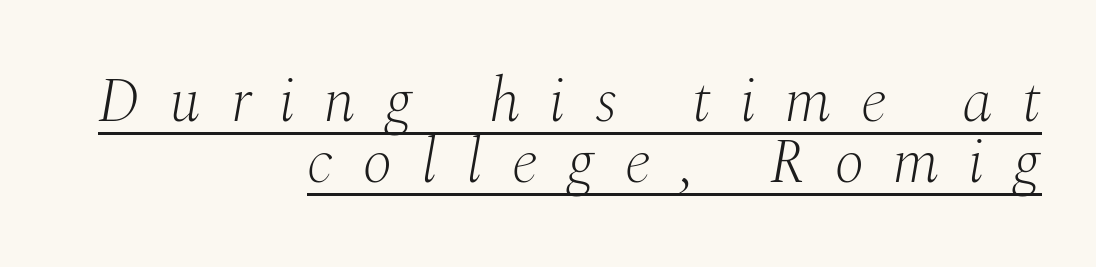
The letterforms stand isolated, each surrounded by extra space. Reading down the column, the eye jumps only a short way to each next line. Here the designer chose a conventional face with non-uniform glyph widths. This is serif lettering, the kind often seen in printed books.
